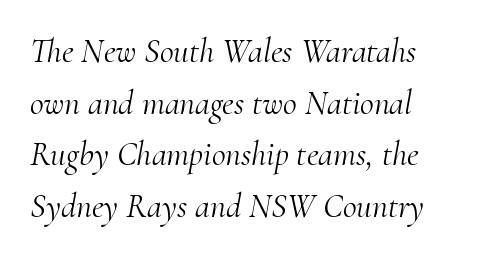
The image shows 34 px light serif type, italic (leaning right); set left-aligned, normal line spacing (1.52x), normal letter spacing, not underlined; medium stroke contrast and a small x-height.
